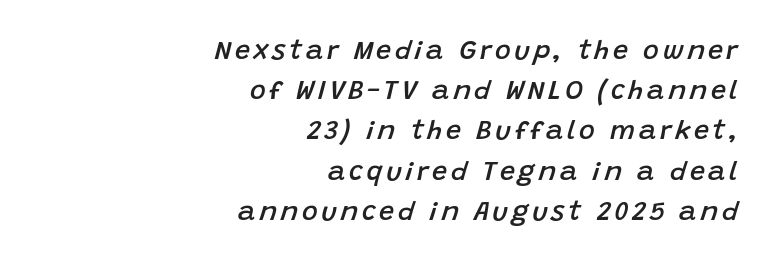
The image shows 27 px text type, italic (leaning right); set right-aligned, normal line spacing (1.49x), not underlined.
